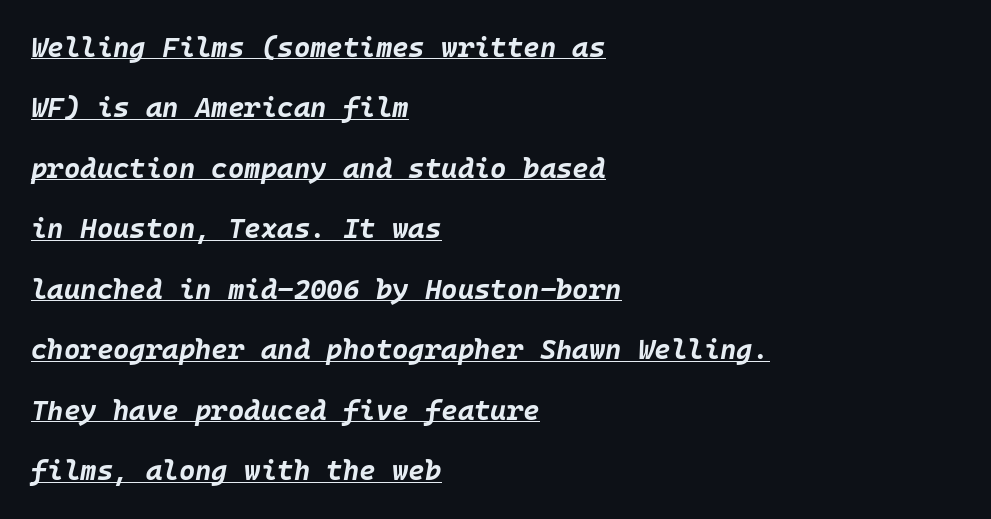
The image shows 28 px bold type, italic (leaning right); set left-aligned, loose line spacing (2.16x), normal letter spacing, underlined; low stroke contrast and a large x-height.
